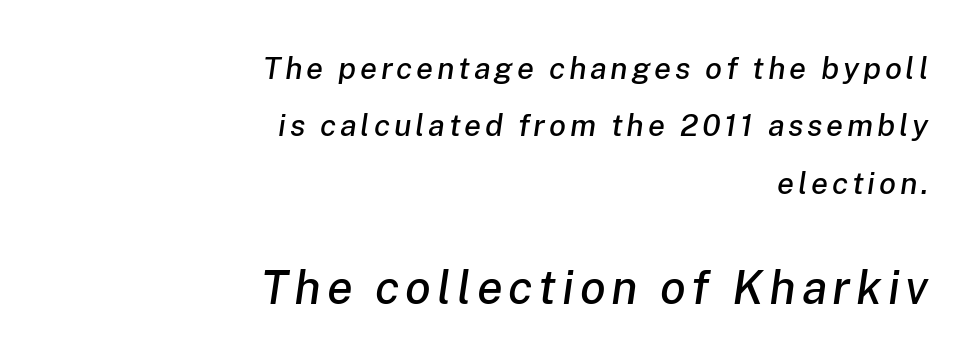
The image shows 47 px text type, italic (leaning right); set right-aligned, line spacing 1.85x, not underlined; the second (bottom) block is 1.52x larger; low stroke contrast and a medium x-height.
